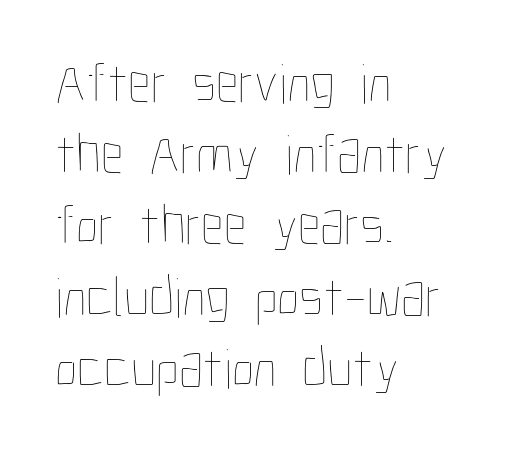
Q: Is the text bold? A: No.
Q: Is the text italic (slanted)? A: No, it is upright.
Q: Is the text underlined? A: No.
Q: How is the paragraph aligned? A: Left-aligned.
Q: Is the spacing between letters normal or unusually wide? A: Normal.
Q: Is the spacing between lines tight, normal or loose? A: Normal.
Q: Width (condensed, normal, or wide)? A: Condensed.
Q: Stroke contrast? A: Low.
Q: x-height? A: Medium.
Q: Monospaced? A: No.
